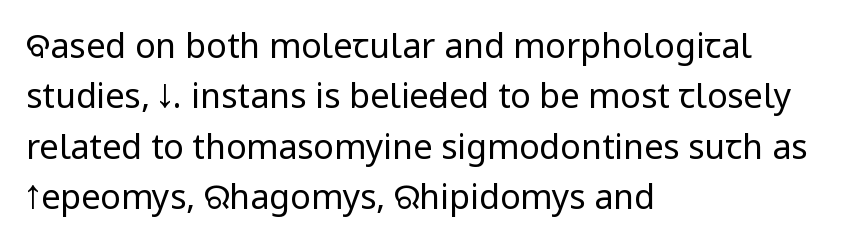
{"serif": "no", "italic": "no", "bold": "no", "weight": "regular", "width": "condensed", "stroke_contrast": "low", "x_height": "large", "monospaced": "no", "underline": "no", "align": "left", "line_spacing": "normal", "line_spacing_ratio": 1.48, "letter_spacing": "normal", "letter_spacing_em": 0.0, "glyph_px": 34}
